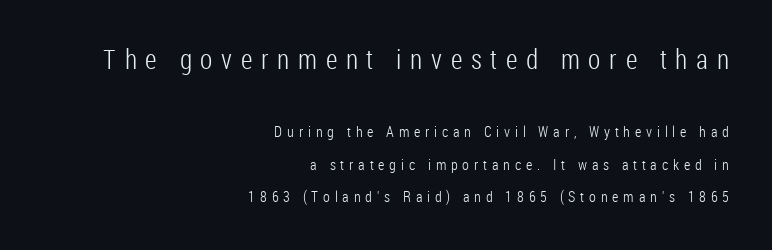
The image shows 27 px text type, upright; set right-aligned, loose line spacing (2.17x), unusually wide letter spacing (+0.32 em), not underlined; the first (top) block is 1.8x larger.
